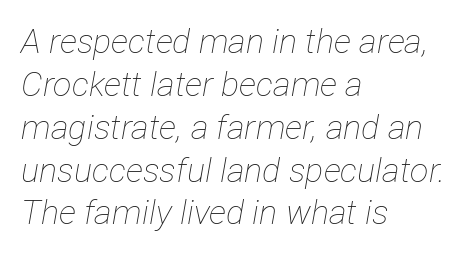
{"italic": "yes", "lean": "right", "slant_degrees": 12, "bold": "no", "weight": "thin", "width": "condensed", "stroke_contrast": "low", "x_height": "medium", "monospaced": "no", "underline": "no", "align": "left", "line_spacing": "normal", "line_spacing_ratio": 1.26, "letter_spacing": "normal", "letter_spacing_em": 0.0, "glyph_px": 34}
